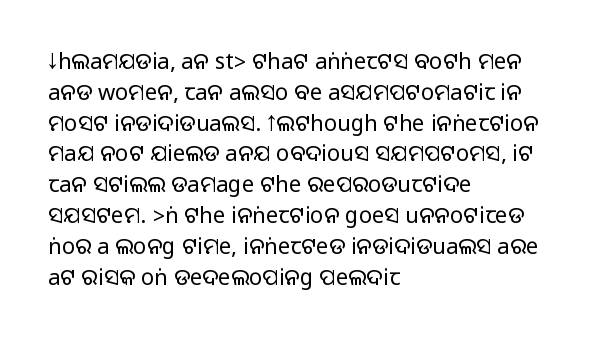
{"italic": "no", "underline": "no", "align": "left", "line_spacing": "normal", "line_spacing_ratio": 1.4, "letter_spacing": "normal", "letter_spacing_em": 0.0, "glyph_px": 22}
